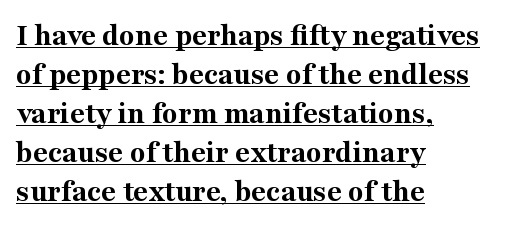
Q: Is the text bold? A: Yes.
Q: Is the text italic (slanted)? A: No, it is upright.
Q: Is the typeface a serif or a sans-serif typeface? A: Serif.
Q: Is the text underlined? A: Yes.
Q: How is the paragraph aligned? A: Left-aligned.
Q: Is the spacing between letters normal or unusually wide? A: Normal.
Q: Width (condensed, normal, or wide)? A: Normal.
Q: Stroke contrast? A: Medium.
Q: x-height? A: Medium.
Q: Monospaced? A: No.
